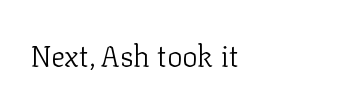
Q: Is the text bold? A: No.
Q: Is the text italic (slanted)? A: No, it is upright.
Q: Is the typeface a serif or a sans-serif typeface? A: Serif.
Q: Is the text underlined? A: No.
Q: How is the paragraph aligned? A: Left-aligned.
Q: Is the spacing between letters normal or unusually wide? A: Normal.
Q: Width (condensed, normal, or wide)? A: Normal.
Q: Stroke contrast? A: Low.
Q: x-height? A: Medium.
Q: Monospaced? A: No.
